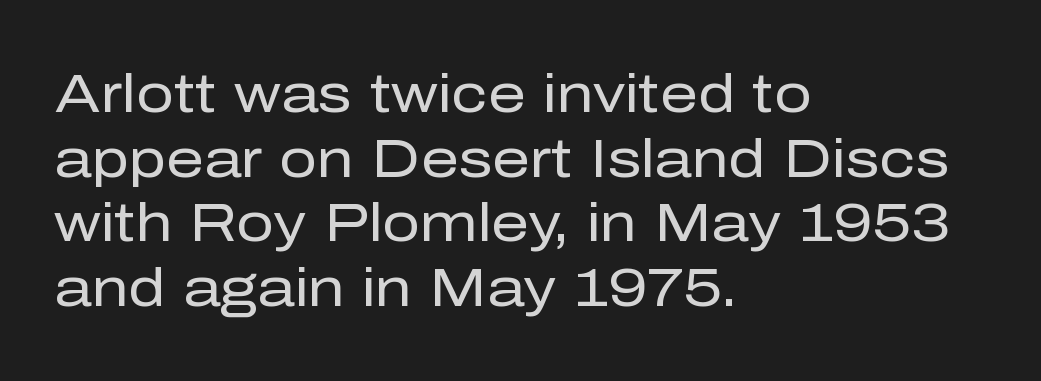
Q: Is the text bold? A: No.
Q: Is the text italic (slanted)? A: No, it is upright.
Q: Is the typeface a serif or a sans-serif typeface? A: Sans-serif.
Q: Is the text underlined? A: No.
Q: How is the paragraph aligned? A: Left-aligned.
Q: Is the spacing between letters normal or unusually wide? A: Normal.
Q: Width (condensed, normal, or wide)? A: Normal.
Q: Stroke contrast? A: Low.
Q: x-height? A: Medium.
Q: Monospaced? A: No.
